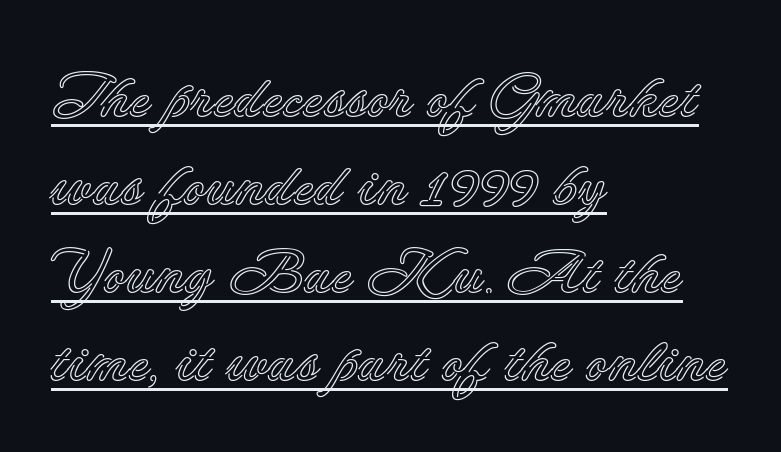
{"width": "normal", "x_height": "small", "monospaced": "no", "underline": "yes", "align": "left", "line_spacing": "normal", "line_spacing_ratio": 1.42, "letter_spacing": "normal", "letter_spacing_em": 0.0, "glyph_px": 62}
